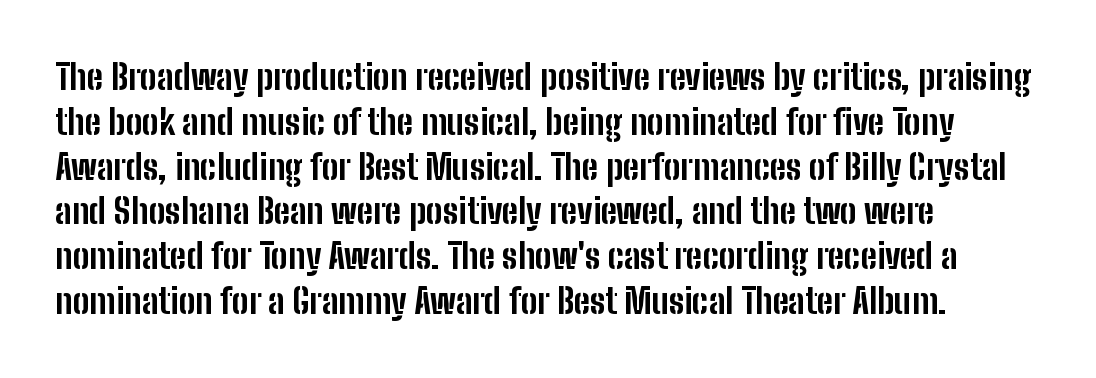
Q: Is the text bold? A: Yes.
Q: Is the text italic (slanted)? A: No, it is upright.
Q: Is the typeface a serif or a sans-serif typeface? A: Sans-serif.
Q: Is the text underlined? A: No.
Q: How is the paragraph aligned? A: Left-aligned.
Q: Is the spacing between letters normal or unusually wide? A: Normal.
Q: Is the spacing between lines tight, normal or loose? A: Normal.
Q: Width (condensed, normal, or wide)? A: Condensed.
Q: Stroke contrast? A: Low.
Q: x-height? A: Medium.
Q: Monospaced? A: No.
